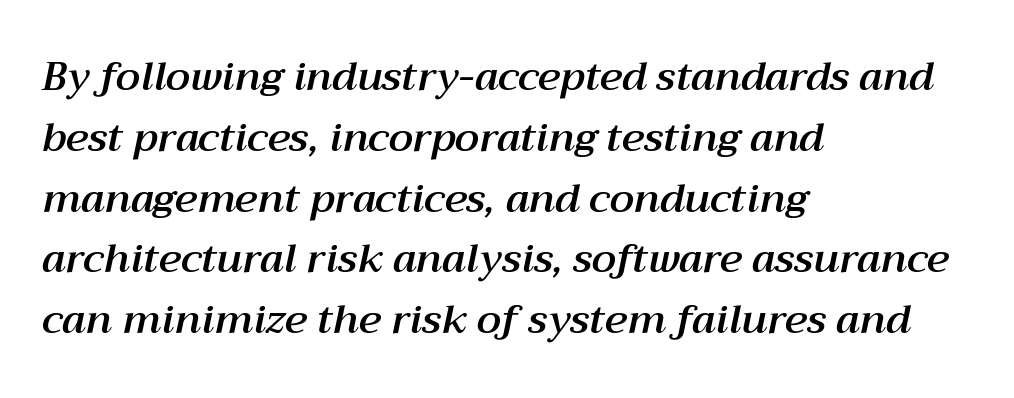
Q: Is the text italic (slanted)? A: Yes, it leans right by about 12 degrees.
Q: Is the text underlined? A: No.
Q: How is the paragraph aligned? A: Left-aligned.
Q: Is the spacing between letters normal or unusually wide? A: Normal.
Q: Is the spacing between lines tight, normal or loose? A: Normal.
Q: Width (condensed, normal, or wide)? A: Normal.
Q: Stroke contrast? A: Medium.
Q: x-height? A: Medium.
Q: Monospaced? A: No.
